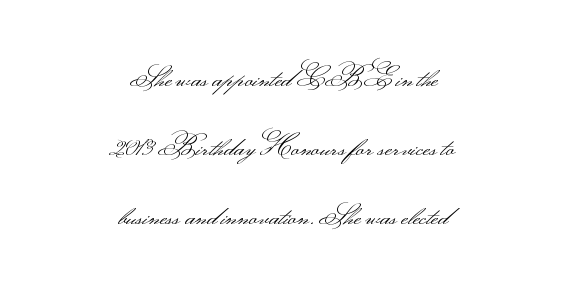
{"serif": "no", "bold": "no", "weight": "light", "width": "wide", "stroke_contrast": "medium", "monospaced": "no", "underline": "no", "align": "center", "line_spacing": "loose", "line_spacing_ratio": 2.46, "letter_spacing": "normal", "letter_spacing_em": 0.0, "glyph_px": 28}
